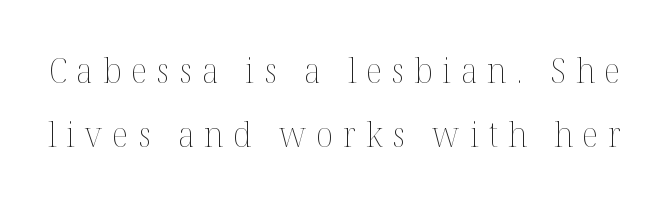
{"italic": "no", "bold": "no", "weight": "thin", "width": "normal", "stroke_contrast": "medium", "x_height": "medium", "monospaced": "no", "underline": "no", "line_spacing_ratio": 1.82, "letter_spacing": "wide", "letter_spacing_em": 0.28, "glyph_px": 35}
